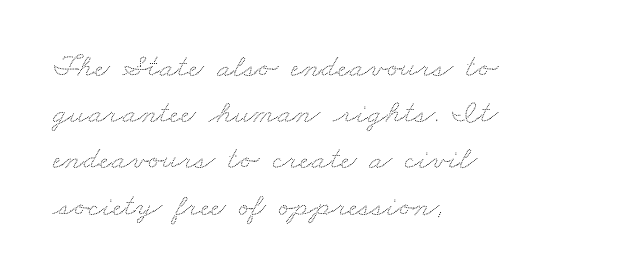
Q: Is the text underlined? A: No.
Q: How is the paragraph aligned? A: Left-aligned.
Q: Is the spacing between letters normal or unusually wide? A: Normal.
Q: Is the spacing between lines tight, normal or loose? A: Normal.
Q: Width (condensed, normal, or wide)? A: Wide.
Q: Stroke contrast? A: Low.
Q: x-height? A: Small.
Q: Monospaced? A: No.
